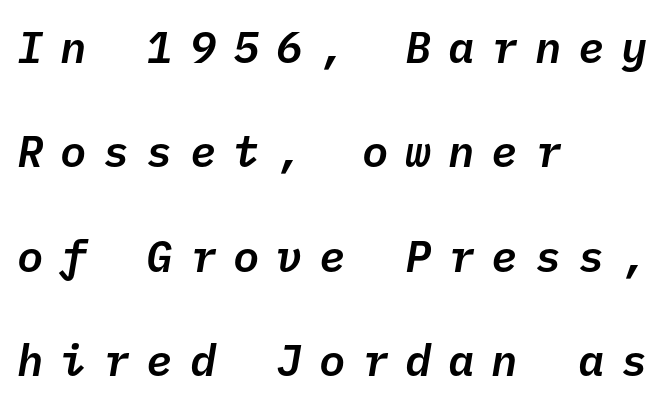
How would I describe the line gaps? Wide and relaxed. A classic flush-left, rag-right setting is used for this passage. You can tell it's italic because the verticals aren't actually vertical. Lines of text with bare space underneath.
